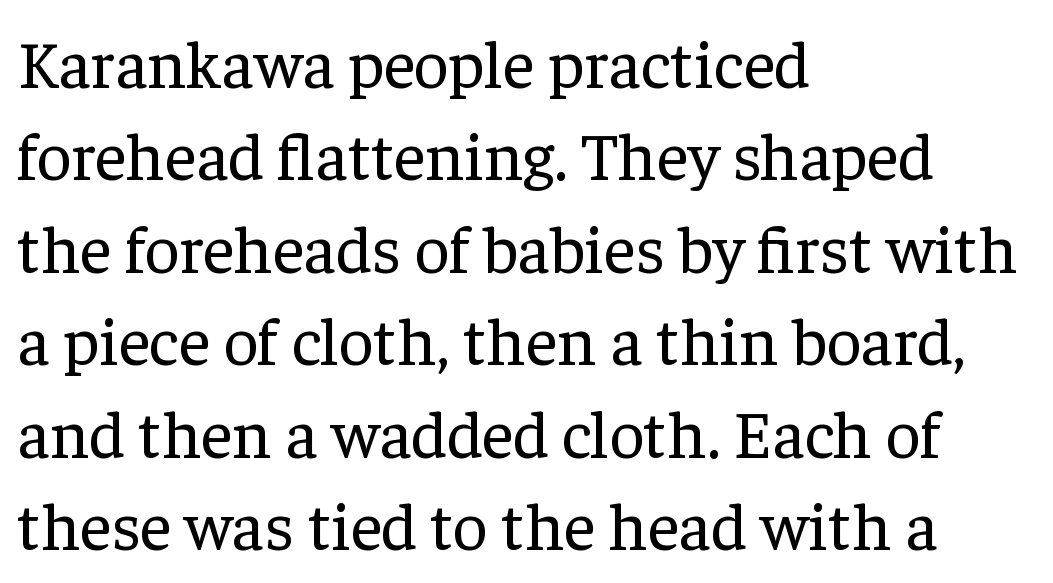
Honestly, there is no underline to notice here at all. The paragraph has a hard left edge and a soft right edge. Normally led — the rows are evenly, conventionally spaced. Unbolded letterforms with no extra heft. Each letter keeps its own natural width here, so spacing adapts to shape. The letters stand upright; this is a roman face.
